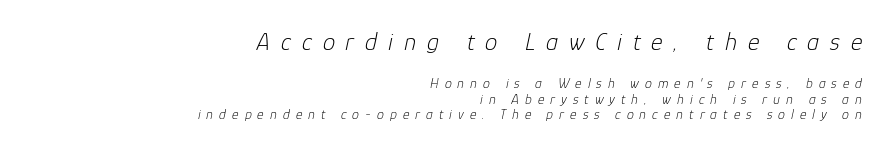
The image shows 25 px text type, italic (leaning right); set right-aligned, tight line spacing (1.12x), unusually wide letter spacing (+0.43 em), not underlined; the first (top) block is 1.79x larger.
